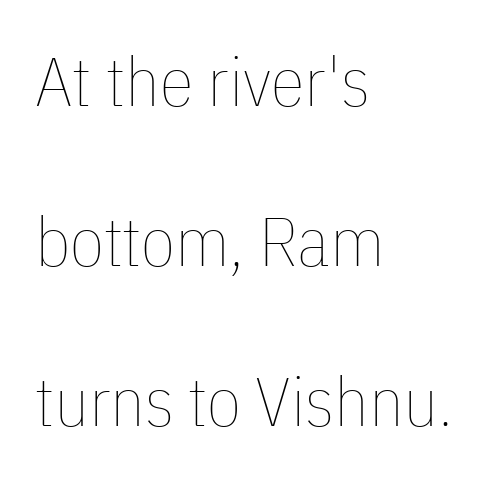
{"italic": "no", "bold": "no", "weight": "thin", "width": "condensed", "stroke_contrast": "low", "x_height": "medium", "monospaced": "no", "underline": "no", "align": "left", "line_spacing": "loose", "line_spacing_ratio": 2.32, "letter_spacing": "normal", "letter_spacing_em": 0.0, "glyph_px": 69}
